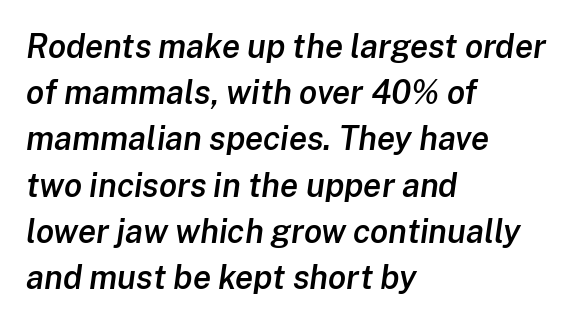
Q: Is the text bold? A: Semi-bold.
Q: Is the text italic (slanted)? A: Yes, it leans right by about 8 degrees.
Q: Is the text underlined? A: No.
Q: How is the paragraph aligned? A: Left-aligned.
Q: Is the spacing between letters normal or unusually wide? A: Normal.
Q: Is the spacing between lines tight, normal or loose? A: Normal.
Q: Width (condensed, normal, or wide)? A: Normal.
Q: Stroke contrast? A: Low.
Q: x-height? A: Medium.
Q: Monospaced? A: No.
